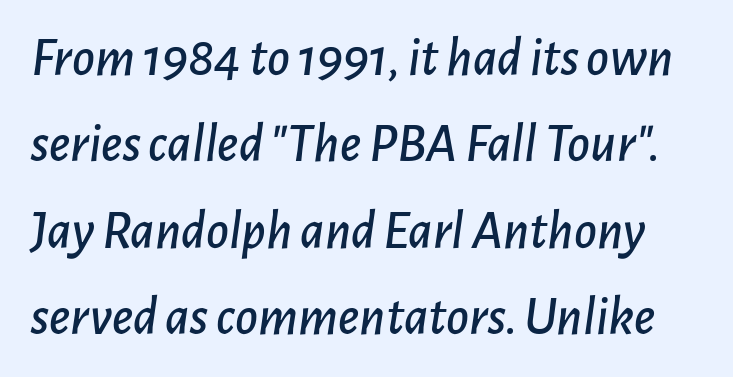
{"italic": "yes", "lean": "right", "slant_degrees": 7, "width": "normal", "stroke_contrast": "low", "x_height": "medium", "monospaced": "no", "underline": "no", "line_spacing": "normal", "line_spacing_ratio": 1.57, "letter_spacing": "normal", "letter_spacing_em": 0.0, "glyph_px": 55}
